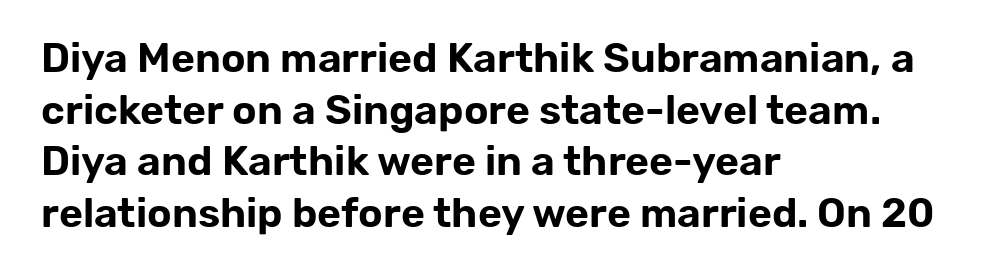
The image shows 41 px sans-serif type, upright; set left-aligned, normal line spacing (1.26x), normal letter spacing, not underlined; low stroke contrast and a medium x-height.
